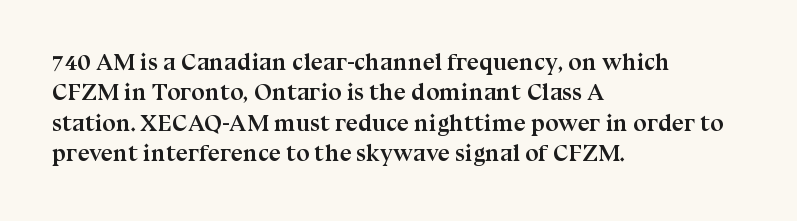
The glyphs are unaccompanied by any horizontal stroke below them. The leading is moderate, giving the passage an even texture. Left-aligned paragraph, ragged on the right. A full-strength bold gives these letters their thick strokes. This sample uses an upright cut, with every glyph sitting square on the baseline.
